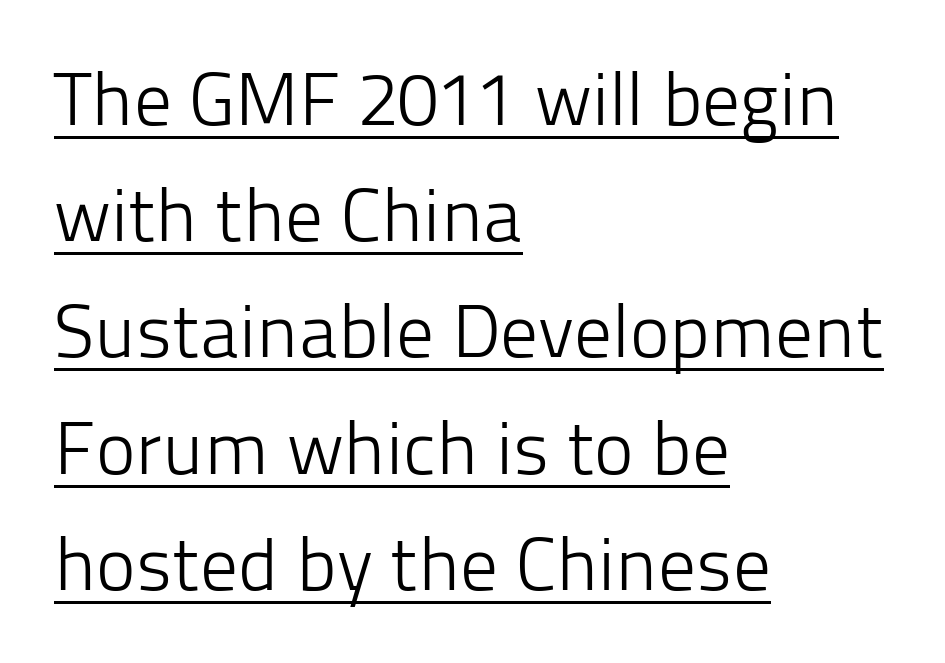
Q: Is the text bold? A: No.
Q: Is the text italic (slanted)? A: No, it is upright.
Q: Is the typeface a serif or a sans-serif typeface? A: Sans-serif.
Q: Is the text underlined? A: Yes.
Q: How is the paragraph aligned? A: Left-aligned.
Q: Is the spacing between letters normal or unusually wide? A: Normal.
Q: Is the spacing between lines tight, normal or loose? A: Normal.
Q: Width (condensed, normal, or wide)? A: Normal.
Q: Stroke contrast? A: Low.
Q: x-height? A: Medium.
Q: Monospaced? A: No.
